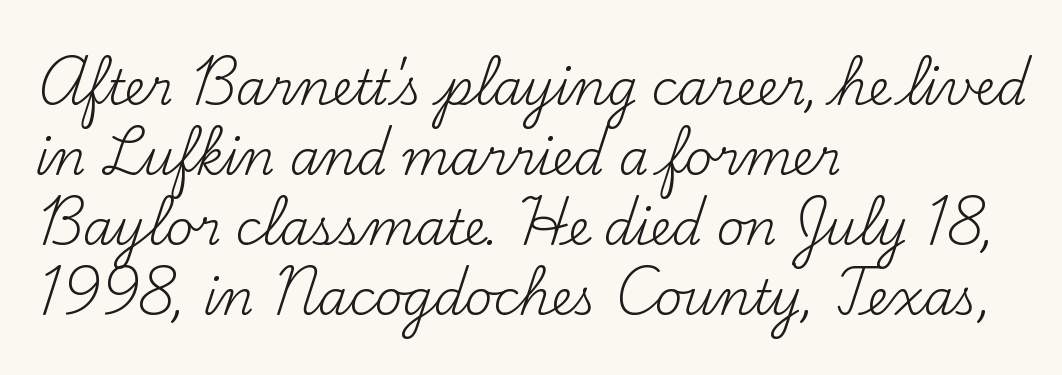
{"serif": "yes", "bold": "no", "weight": "regular", "width": "normal", "stroke_contrast": "medium", "x_height": "small", "monospaced": "no", "underline": "no", "align": "left", "line_spacing": "normal", "line_spacing_ratio": 1.46, "letter_spacing": "normal", "letter_spacing_em": 0.0, "glyph_px": 48}
